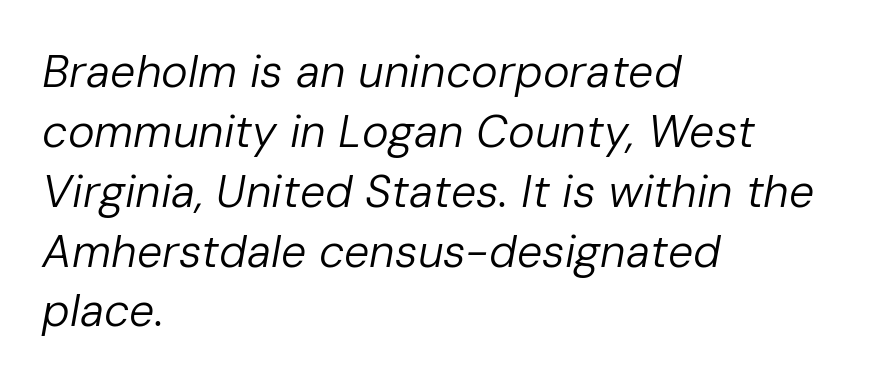
Q: Is the text bold? A: No.
Q: Is the text italic (slanted)? A: Yes, it leans right by about 10 degrees.
Q: Is the text underlined? A: No.
Q: How is the paragraph aligned? A: Left-aligned.
Q: Is the spacing between letters normal or unusually wide? A: Normal.
Q: Is the spacing between lines tight, normal or loose? A: Normal.
Q: Width (condensed, normal, or wide)? A: Normal.
Q: Stroke contrast? A: Low.
Q: x-height? A: Medium.
Q: Monospaced? A: No.
